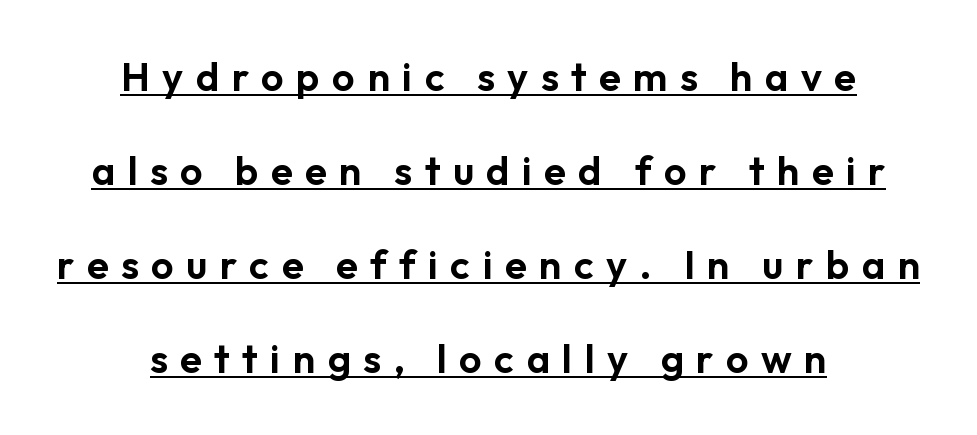
Q: Is the text italic (slanted)? A: No, it is upright.
Q: Is the typeface a serif or a sans-serif typeface? A: Sans-serif.
Q: Is the text underlined? A: Yes.
Q: How is the paragraph aligned? A: Centered.
Q: Is the spacing between letters normal or unusually wide? A: Unusually wide.
Q: Is the spacing between lines tight, normal or loose? A: Loose.
Q: Width (condensed, normal, or wide)? A: Normal.
Q: Stroke contrast? A: Low.
Q: x-height? A: Medium.
Q: Monospaced? A: No.
